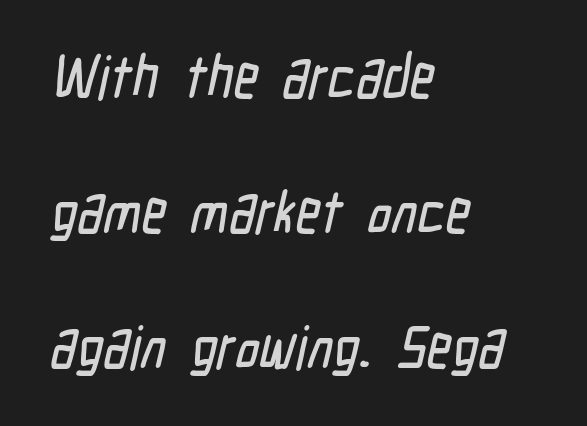
The image shows 60 px condensed sans-serif type; set left-aligned, loose line spacing (2.25x), normal letter spacing, not underlined; low stroke contrast and a medium x-height.
